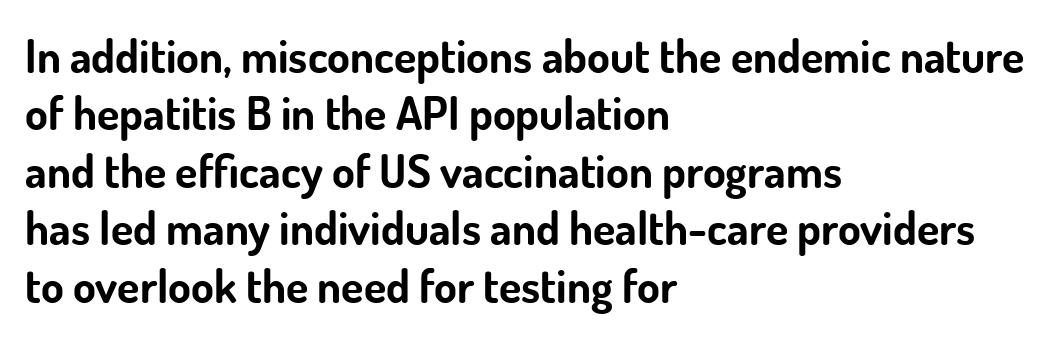
The image shows 46 px bold sans-serif type, upright; set left-aligned, normal line spacing (1.25x), normal letter spacing, not underlined; low stroke contrast and a small x-height.
